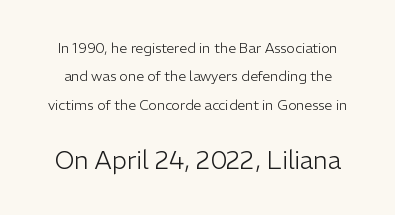
Q: Is the text bold? A: No.
Q: Is the text italic (slanted)? A: No, it is upright.
Q: Is the text underlined? A: No.
Q: Is the spacing between letters normal or unusually wide? A: Normal.
Q: Is the spacing between lines tight, normal or loose? A: Loose.
Q: Which block of text is set in a larger size, the first (top) or the second (bottom)? A: The second (bottom) one.
